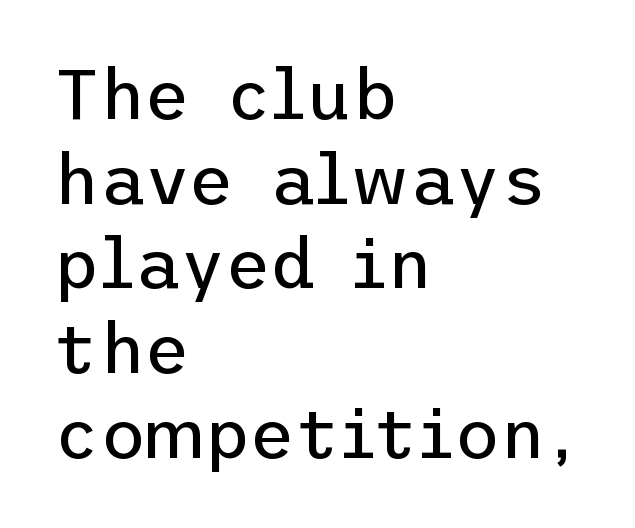
{"serif": "no", "italic": "no", "bold": "no", "weight": "regular", "width": "normal", "stroke_contrast": "low", "x_height": "medium", "underline": "no", "align": "left", "line_spacing_ratio": 1.21, "letter_spacing": "normal", "letter_spacing_em": 0.0, "glyph_px": 70}
